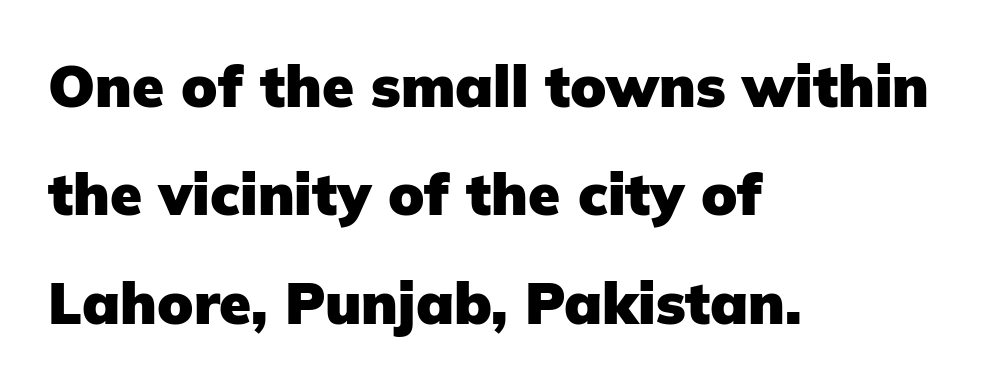
The image shows 58 px heavy sans-serif type, upright; set left-aligned, line spacing 1.87x, normal letter spacing, not underlined; low stroke contrast and a medium x-height.
